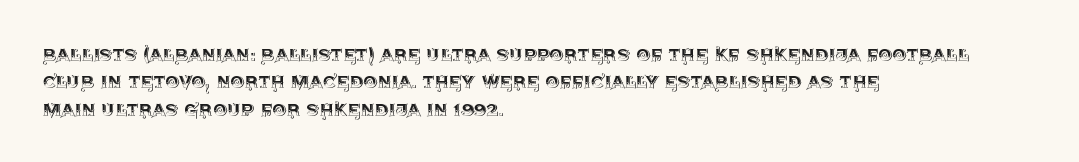
The image shows 22 px text type, upright; set left-aligned, line spacing 1.24x, normal letter spacing, not underlined.
